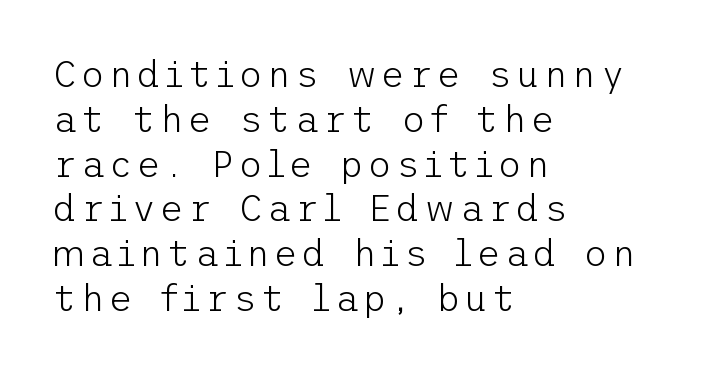
{"serif": "no", "italic": "no", "bold": "no", "weight": "light", "width": "normal", "stroke_contrast": "low", "x_height": "medium", "underline": "no", "align": "left", "line_spacing_ratio": 1.21, "glyph_px": 37}
